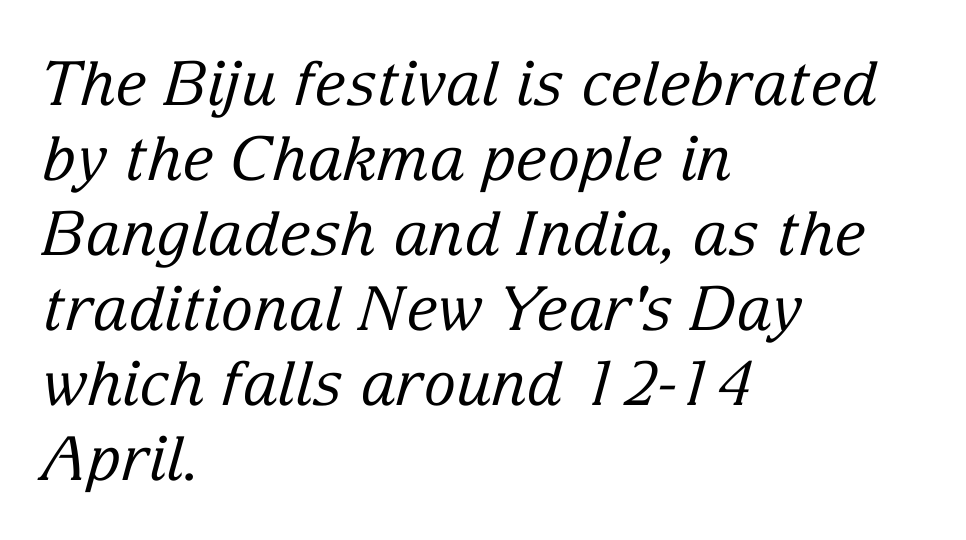
The image shows 61 px regular-weight serif type, italic (leaning right); set left-aligned, line spacing 1.23x, normal letter spacing, not underlined; low stroke contrast and a medium x-height.
